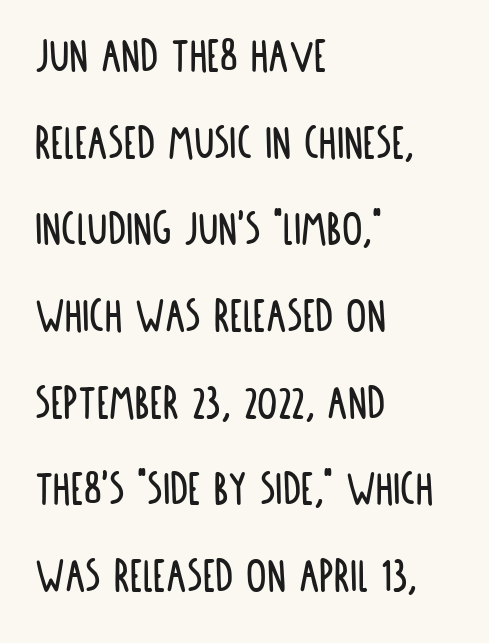
The image shows 51 px condensed sans-serif type, upright; set left-aligned, normal line spacing (1.7x), normal letter spacing, not underlined; low stroke contrast and a large x-height.
